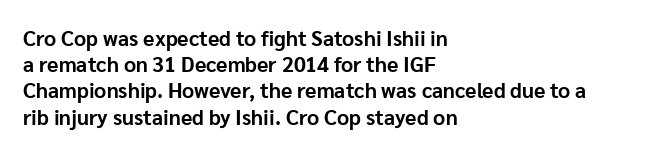
{"italic": "no", "bold": "yes", "underline": "no", "align": "left", "line_spacing": "normal", "line_spacing_ratio": 1.25, "letter_spacing": "normal", "letter_spacing_em": 0.0, "glyph_px": 21}
